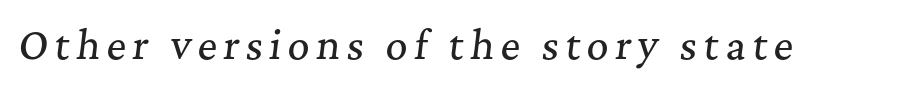
The image shows 38 px serif type, italic (leaning right); set not underlined; medium stroke contrast and a medium x-height.
